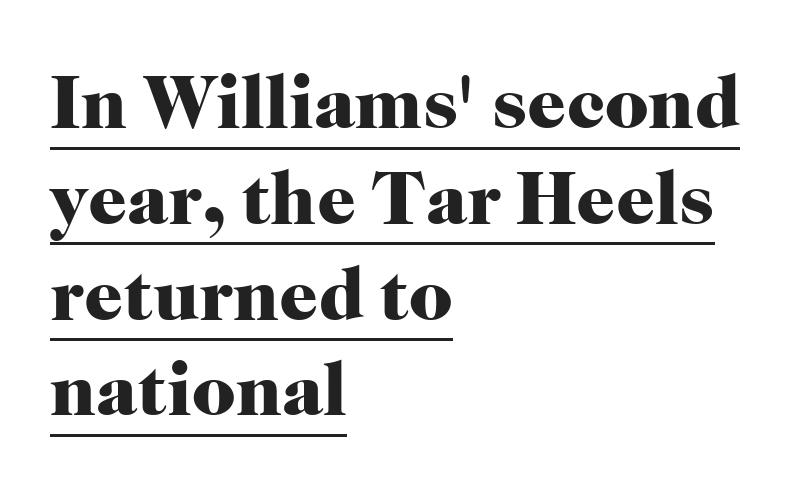
Honestly, the underline is the first thing you notice here. Set as a true bold cut, around the 700 mark. Reading down the block, your eye returns to a fixed left position each line. Ordinary non-slanted type is in use. Unlike a clean sans, this face finishes its strokes with serifs. The lines sit at an ordinary, default distance from one another.
